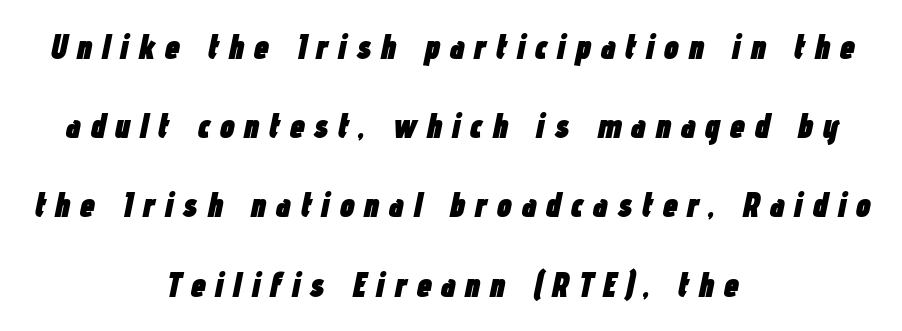
Q: Is the text bold? A: Yes.
Q: Is the text italic (slanted)? A: Yes, it leans right by about 12 degrees.
Q: Is the text underlined? A: No.
Q: How is the paragraph aligned? A: Centered.
Q: Is the spacing between letters normal or unusually wide? A: Unusually wide.
Q: Is the spacing between lines tight, normal or loose? A: Loose.
Q: Width (condensed, normal, or wide)? A: Condensed.
Q: Stroke contrast? A: Low.
Q: x-height? A: Medium.
Q: Monospaced? A: No.
